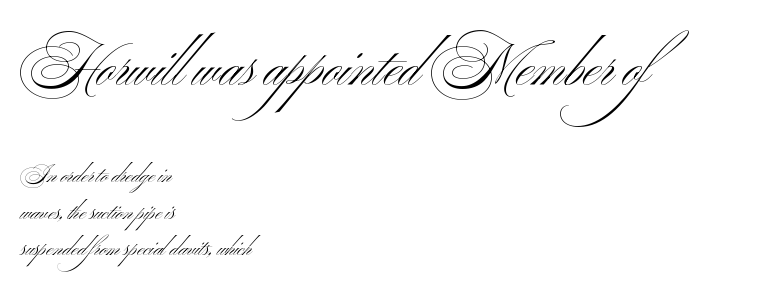
{"serif": "no", "bold": "no", "weight": "light", "width": "wide", "stroke_contrast": "medium", "x_height": "small", "monospaced": "no", "underline": "no", "align": "left", "line_spacing": "normal", "line_spacing_ratio": 1.67, "letter_spacing": "normal", "letter_spacing_em": 0.0, "larger_block": "first", "size_ratio": 2.5, "glyph_px": 55}
